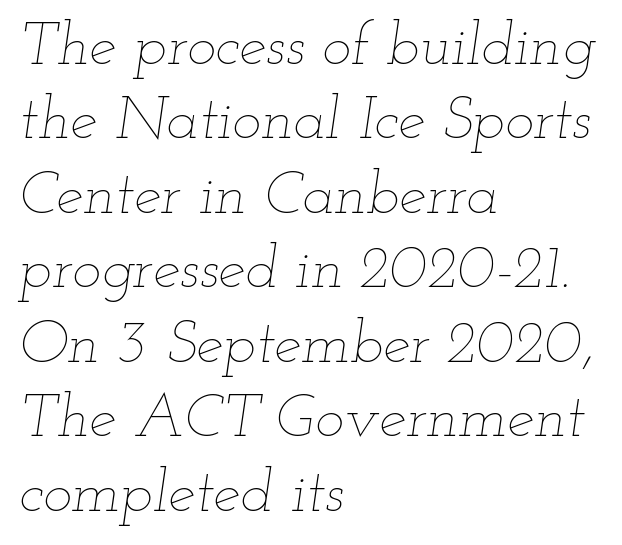
Does the copy run flush right? No — it runs flush left. Note the varied advance widths — an 'i' is clearly narrower than an 'm'. Tracking here is standard; glyphs follow each other at the usual distance. Heft: none added — not bold.
